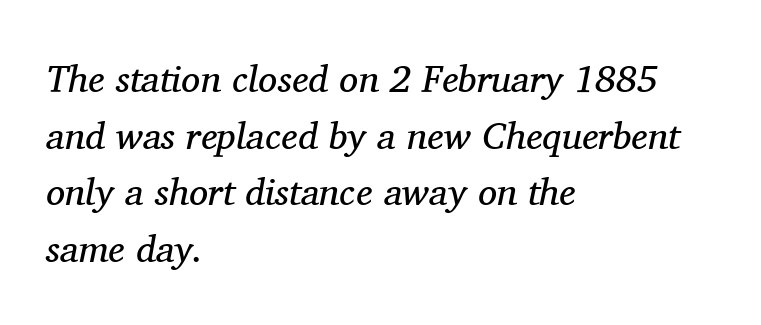
Q: Is the text bold? A: No.
Q: Is the text italic (slanted)? A: Yes, it leans right by about 11 degrees.
Q: Is the typeface a serif or a sans-serif typeface? A: Serif.
Q: Is the text underlined? A: No.
Q: How is the paragraph aligned? A: Left-aligned.
Q: Is the spacing between letters normal or unusually wide? A: Normal.
Q: Is the spacing between lines tight, normal or loose? A: Normal.
Q: Width (condensed, normal, or wide)? A: Normal.
Q: Stroke contrast? A: Medium.
Q: x-height? A: Medium.
Q: Monospaced? A: No.
